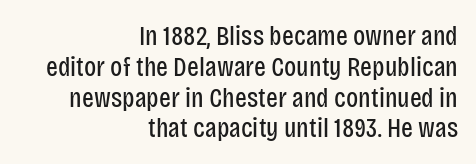
The image shows 28 px regular-weight, condensed sans-serif type, upright; set right-aligned, tight line spacing (1.1x), normal letter spacing, not underlined; low stroke contrast and a large x-height.
